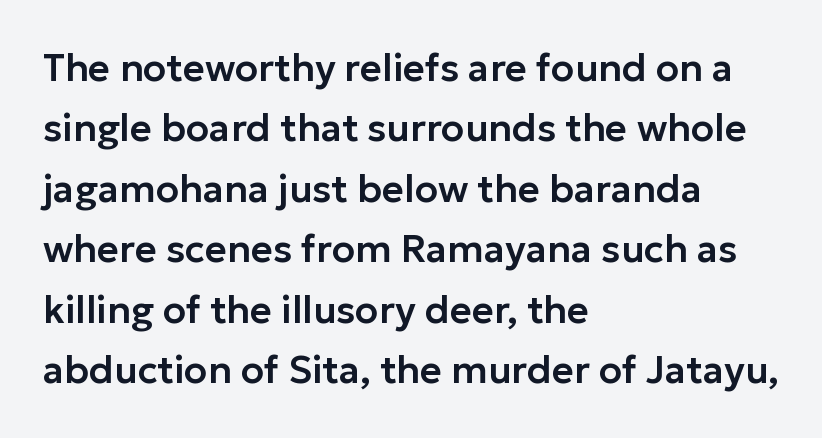
Q: Is the text italic (slanted)? A: No, it is upright.
Q: Is the typeface a serif or a sans-serif typeface? A: Sans-serif.
Q: Is the text underlined? A: No.
Q: How is the paragraph aligned? A: Left-aligned.
Q: Is the spacing between letters normal or unusually wide? A: Normal.
Q: Is the spacing between lines tight, normal or loose? A: Normal.
Q: Width (condensed, normal, or wide)? A: Normal.
Q: Stroke contrast? A: Low.
Q: x-height? A: Medium.
Q: Monospaced? A: No.
